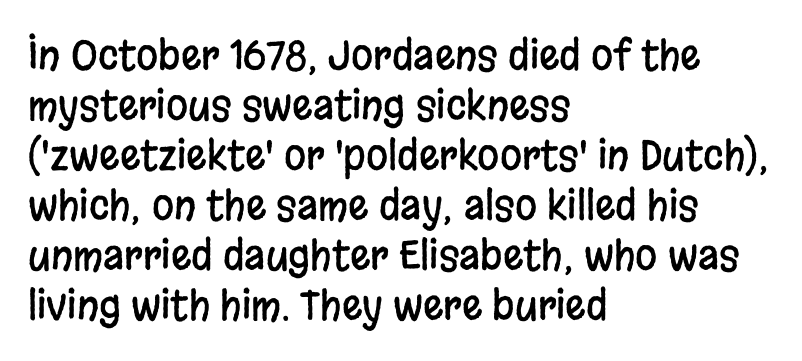
Each letter keeps its own natural width here, so spacing adapts to shape. The tracking reads as untouched default to a designer's eye. This rendering uses left alignment, leaving the right contour irregular. Type without underlining. Leading matches the norm, producing a regular column. I'd call this a sans setting — the letters go barefoot.
